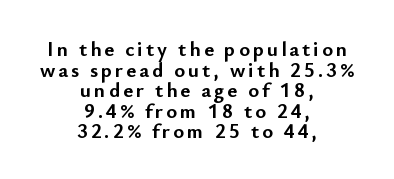
The image shows 21 px bold type, upright; set centered, tight line spacing (0.98x), not underlined.
